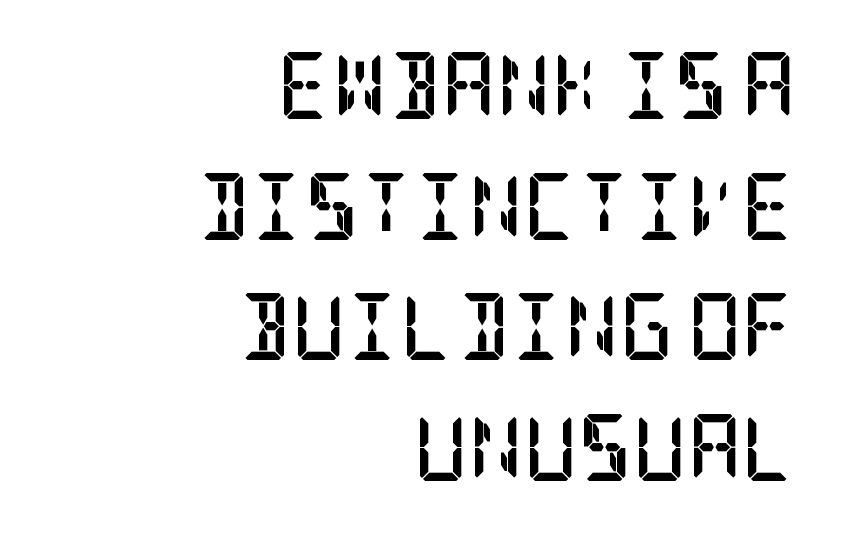
Q: Is the text bold? A: Yes.
Q: Is the text italic (slanted)? A: No, it is upright.
Q: Is the typeface a serif or a sans-serif typeface? A: Serif.
Q: Is the text underlined? A: No.
Q: How is the paragraph aligned? A: Right-aligned.
Q: Is the spacing between letters normal or unusually wide? A: Normal.
Q: Width (condensed, normal, or wide)? A: Condensed.
Q: Stroke contrast? A: Low.
Q: x-height? A: Large.
